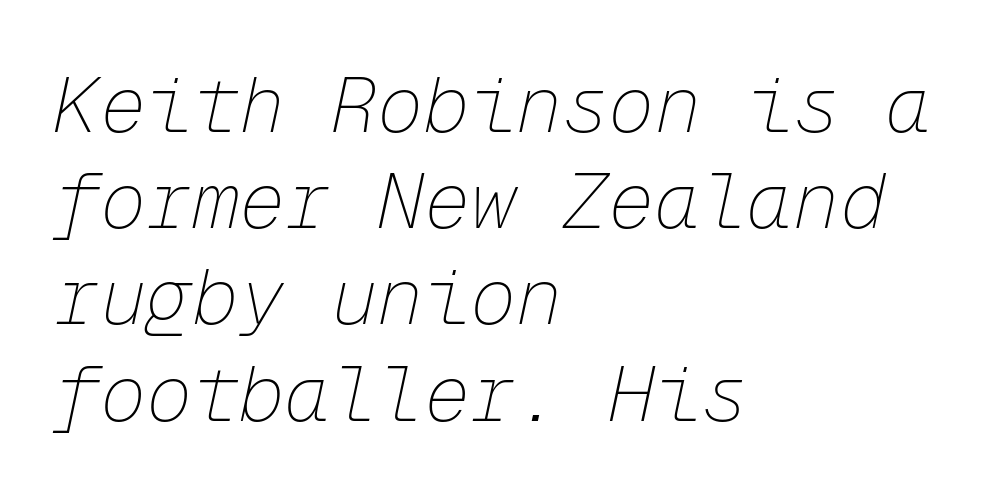
It's the slanting kind of type. The horizontal fit of the characters is conventional and even. Visually the block forms a straight wall on the left and a jagged coastline on the right. Weight: not bold — regular or lighter. Check the space under the baseline: it is left empty. Summary of vertical rhythm: regular, with standard interline spacing.
